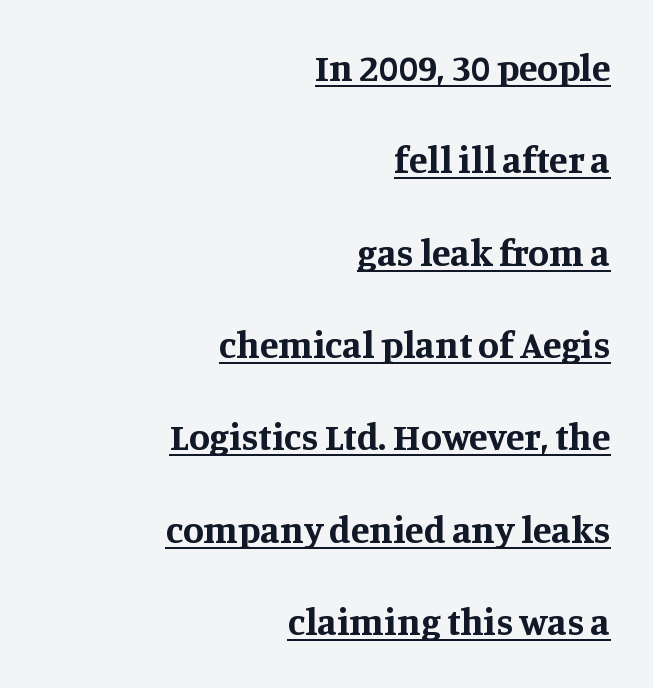
Q: Is the text bold? A: Yes.
Q: Is the text italic (slanted)? A: No, it is upright.
Q: Is the typeface a serif or a sans-serif typeface? A: Serif.
Q: Is the text underlined? A: Yes.
Q: How is the paragraph aligned? A: Right-aligned.
Q: Is the spacing between letters normal or unusually wide? A: Normal.
Q: Is the spacing between lines tight, normal or loose? A: Loose.
Q: Width (condensed, normal, or wide)? A: Normal.
Q: Stroke contrast? A: Medium.
Q: x-height? A: Large.
Q: Monospaced? A: No.
